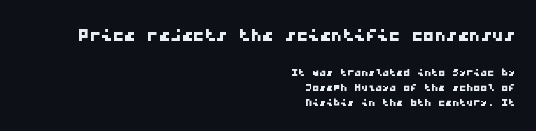
The designer dialed line spacing down below the default. Character size in the leading block exceeds that of the trailing block. This rendering features lettering with no underline. Layout note: lines flush right. Tracking here is standard; glyphs follow each other at the usual distance.
